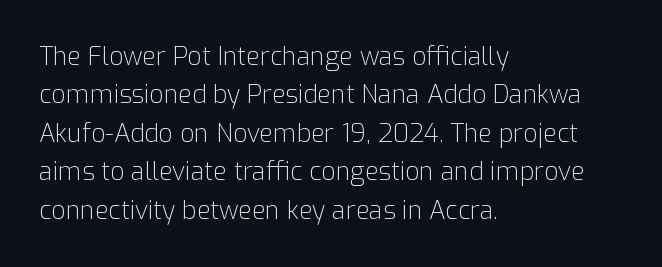
This sample uses an upright cut, with every glyph sitting square on the baseline. The string is rendered with underlining switched off. Tracking value appears to be zero — textbook default spacing. The lines in this sample share a left origin and differ only in where they stop. Vertical spacing — default.
